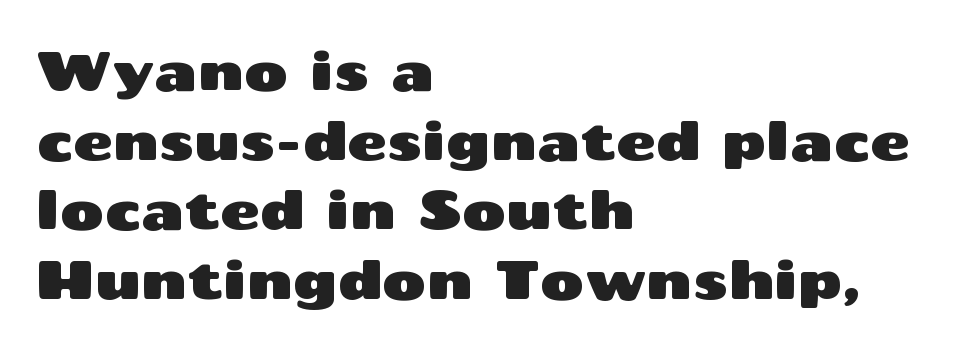
{"serif": "no", "italic": "no", "width": "wide", "stroke_contrast": "medium", "x_height": "medium", "monospaced": "no", "underline": "no", "align": "left", "line_spacing": "normal", "line_spacing_ratio": 1.29, "letter_spacing": "normal", "letter_spacing_em": 0.0, "glyph_px": 54}
